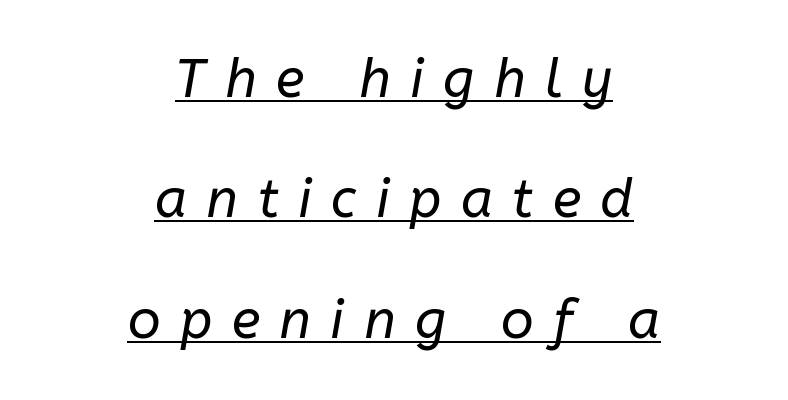
There's an unmistakable incline to the writing here. The letters advance in unequal steps, a hallmark of proportional type. Regarding leading, the lines here are spaced well apart. The passage shown is not bold in any degree. Neither beginnings nor endings align; midpoints do.
